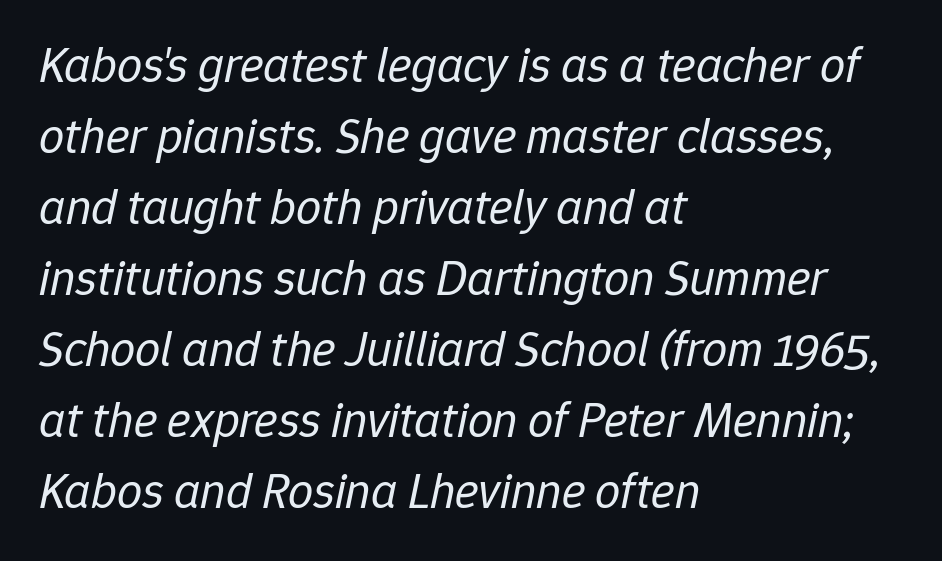
{"italic": "yes", "lean": "right", "slant_degrees": 12, "bold": "no", "weight": "regular", "width": "normal", "stroke_contrast": "low", "x_height": "medium", "monospaced": "no", "underline": "no", "align": "left", "line_spacing": "normal", "line_spacing_ratio": 1.42, "letter_spacing": "normal", "letter_spacing_em": 0.0, "glyph_px": 50}
